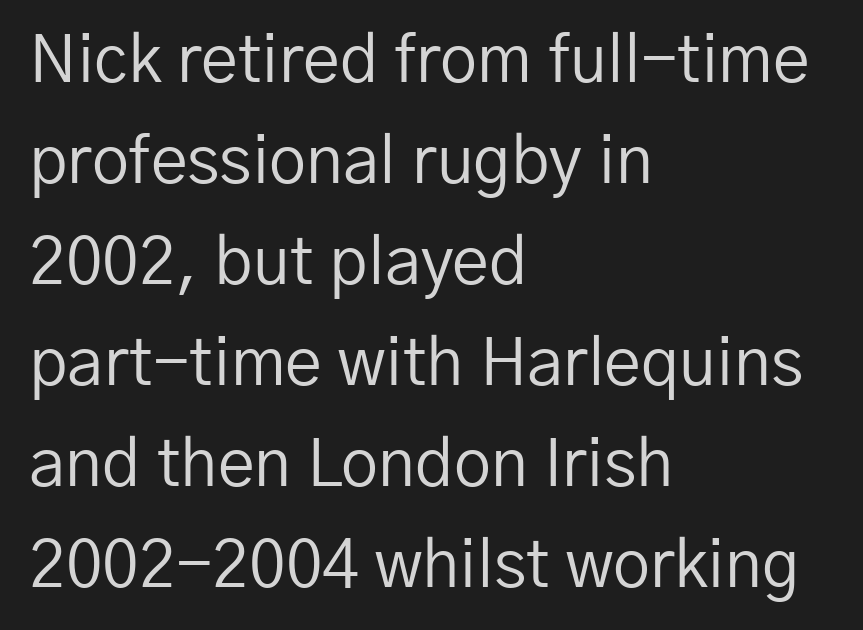
Here the glyphs are tracked normally, forming tight word shapes. These lines were composed using upright roman letters. The line-height multiplier appears to be the usual default. Looks like regular typesetting: each glyph gets only the width it needs. Nothing heavy about these letters — not bold at all. Check the space under the baseline: it is left empty.
